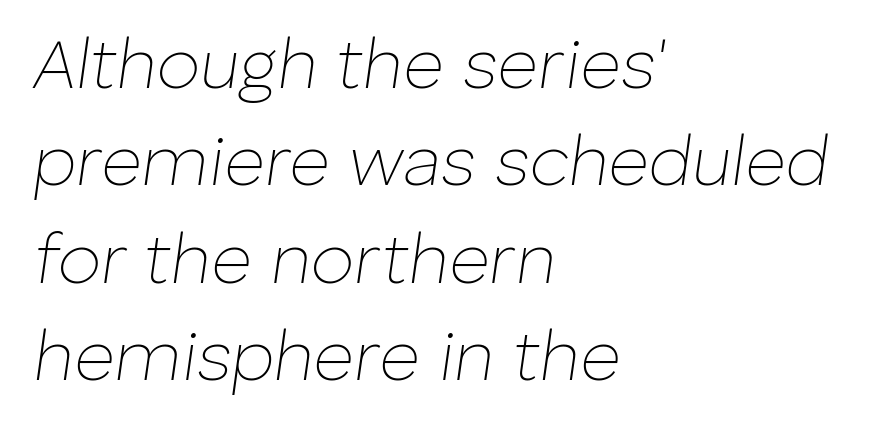
Casual observation: everything's shoved over to the left. Summary of weight: not heavy and not bold. You could call the tracking neutral — neither tight nor loose. These lines were composed using italics.
